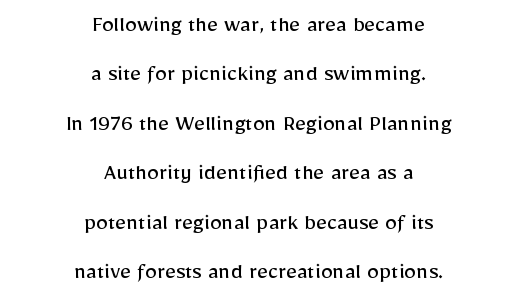
The image shows 24 px text type, upright; set centered, loose line spacing (2.06x), normal letter spacing, not underlined.
